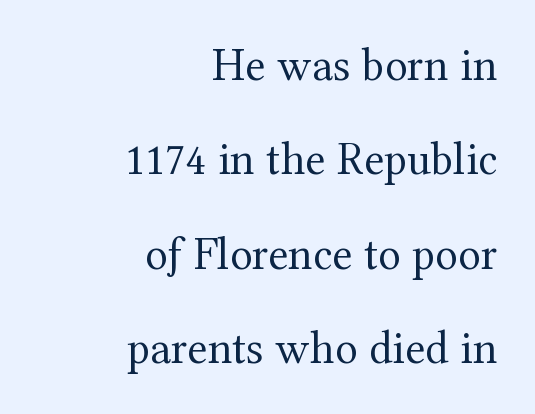
The image shows 47 px regular-weight serif type, upright; set right-aligned, loose line spacing (2.01x), normal letter spacing, not underlined; medium stroke contrast and a medium x-height.
